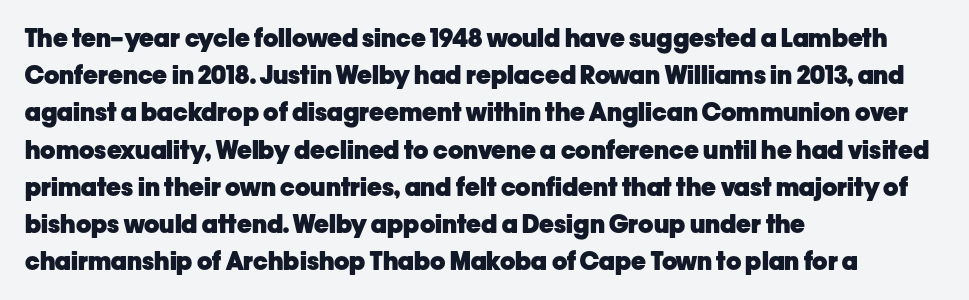
The image shows 25 px bold type, upright; set left-aligned, normal line spacing (1.49x), normal letter spacing, not underlined.
